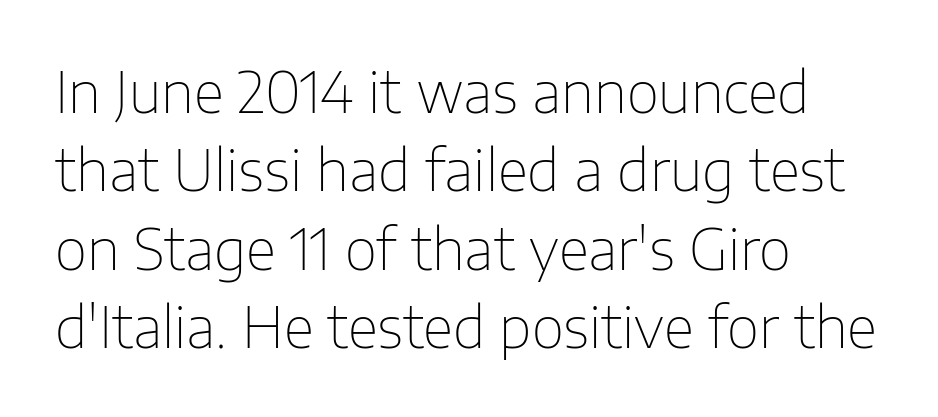
Q: Is the text bold? A: No.
Q: Is the text italic (slanted)? A: No, it is upright.
Q: Is the typeface a serif or a sans-serif typeface? A: Sans-serif.
Q: Is the text underlined? A: No.
Q: How is the paragraph aligned? A: Left-aligned.
Q: Is the spacing between letters normal or unusually wide? A: Normal.
Q: Is the spacing between lines tight, normal or loose? A: Normal.
Q: Width (condensed, normal, or wide)? A: Normal.
Q: Stroke contrast? A: Low.
Q: x-height? A: Medium.
Q: Monospaced? A: No.
